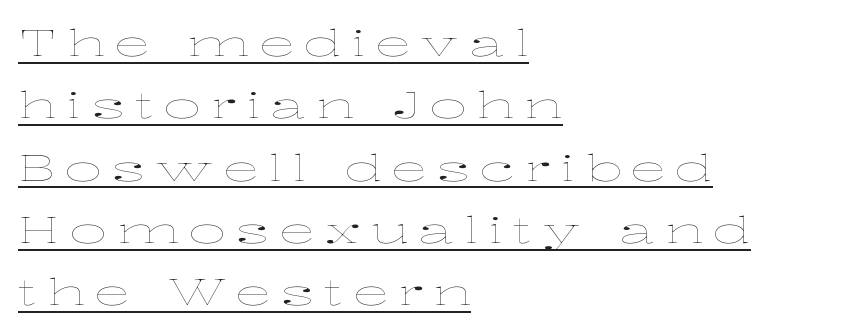
Q: Is the text bold? A: No.
Q: Is the text italic (slanted)? A: No, it is upright.
Q: Is the text underlined? A: Yes.
Q: How is the paragraph aligned? A: Left-aligned.
Q: Is the spacing between letters normal or unusually wide? A: Unusually wide.
Q: Width (condensed, normal, or wide)? A: Wide.
Q: Stroke contrast? A: Low.
Q: x-height? A: Medium.
Q: Monospaced? A: No.
